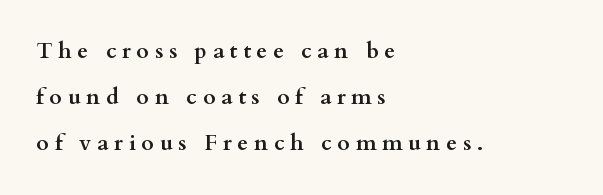
Leading is clearly above the norm, producing a sparse column. Compared with a centered layout, this one pins lines to the left instead. This rendering features lettering with no underline. A roman cut, with each character standing at attention.
